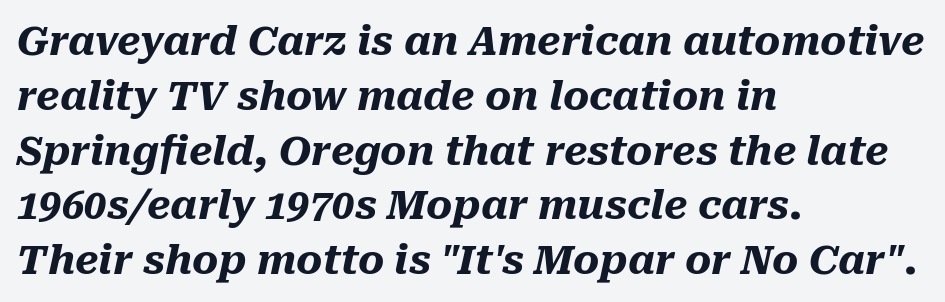
Q: Is the text bold? A: Yes.
Q: Is the text italic (slanted)? A: Yes, it leans right by about 10 degrees.
Q: Is the text underlined? A: No.
Q: How is the paragraph aligned? A: Left-aligned.
Q: Is the spacing between letters normal or unusually wide? A: Normal.
Q: Is the spacing between lines tight, normal or loose? A: Normal.
Q: Width (condensed, normal, or wide)? A: Normal.
Q: Stroke contrast? A: Medium.
Q: x-height? A: Medium.
Q: Monospaced? A: No.
